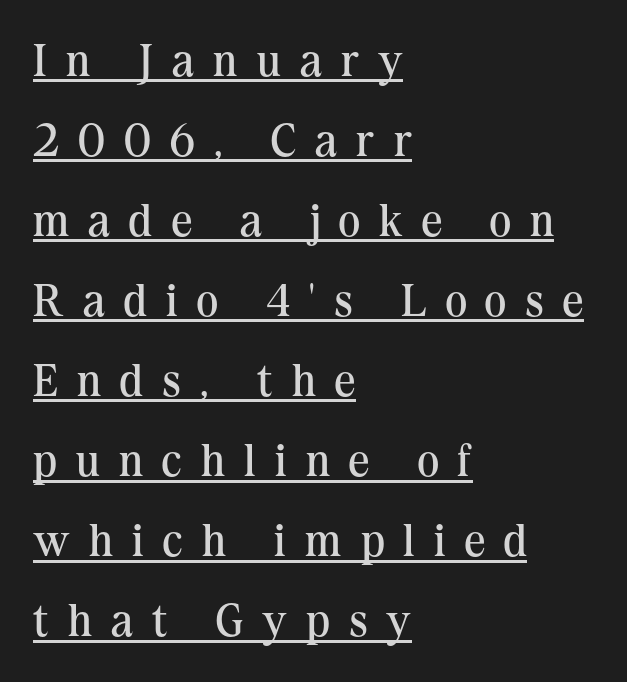
Teacher's note: observe the even left margin — that is flush-left alignment. Is the letter spacing exaggerated? Yes — the characters are pushed far apart. Heaviness? Minimal to ordinary, like unemphasized prose. Type style note: has serifs.
